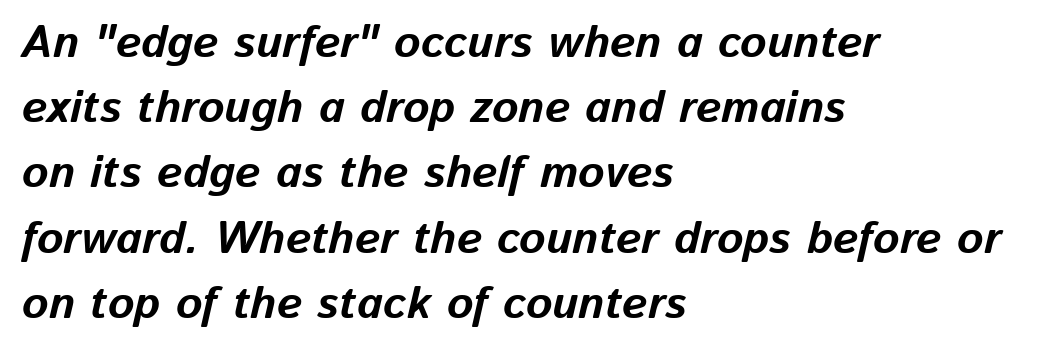
{"italic": "yes", "lean": "right", "slant_degrees": 13, "bold": "yes", "weight": "bold", "width": "normal", "stroke_contrast": "low", "x_height": "medium", "monospaced": "no", "underline": "no", "align": "left", "line_spacing": "normal", "line_spacing_ratio": 1.45, "letter_spacing": "normal", "letter_spacing_em": 0.0, "glyph_px": 45}
